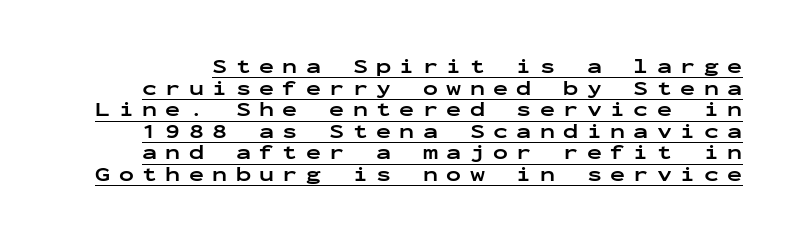
The line texture is sparse and dotted thanks to wide tracking. Pretty heavy lettering here — definitely bold. This rendering features underlined lettering. Students, observe: this is what under-led, compact text looks like. This sample uses an upright cut, with every glyph sitting square on the baseline.
